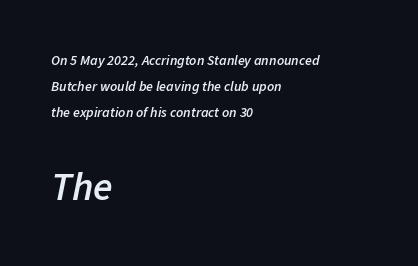
Q: Is the text bold? A: Semi-bold.
Q: Is the text italic (slanted)? A: Yes, it leans right by about 11 degrees.
Q: Is the text underlined? A: No.
Q: How is the paragraph aligned? A: Left-aligned.
Q: Is the spacing between letters normal or unusually wide? A: Normal.
Q: Which block of text is set in a larger size, the first (top) or the second (bottom)? A: The second (bottom) one.
Q: Width (condensed, normal, or wide)? A: Normal.
Q: Stroke contrast? A: Low.
Q: x-height? A: Medium.
Q: Monospaced? A: No.
